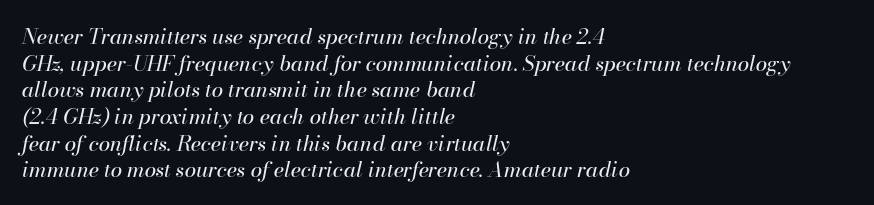
The image shows 21 px text type, italic (leaning right); set left-aligned, normal line spacing (1.27x), normal letter spacing, not underlined.
